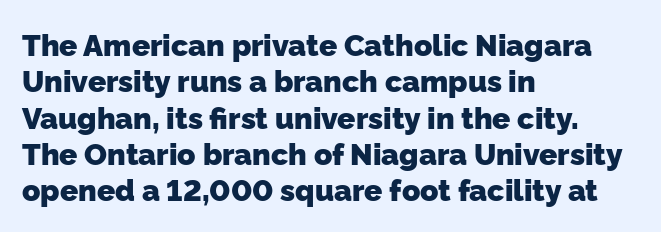
The image shows 30 px heavy sans-serif type; set left-aligned, line spacing 1.21x, normal letter spacing, not underlined; low stroke contrast and a medium x-height.
